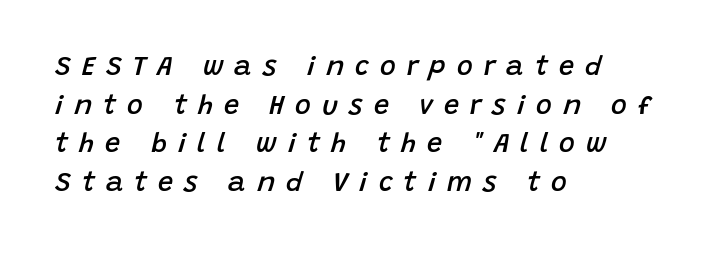
The passage shown has open, widely tracked lettering throughout. Designer's note — italics engaged. Honestly, the row spacing looks completely unremarkable. Strokes here are thickened, but only to semibold level.
